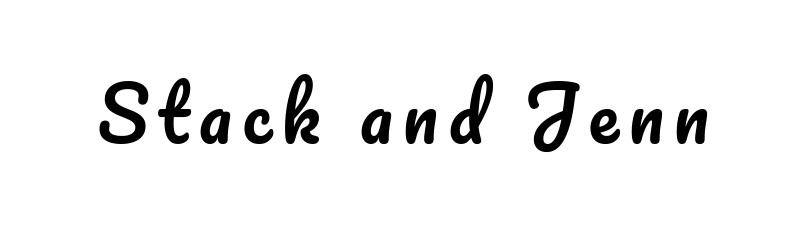
This sample has the flowing, uneven cadence of proportional lettering. Just letters on the line, the space beneath them empty.
